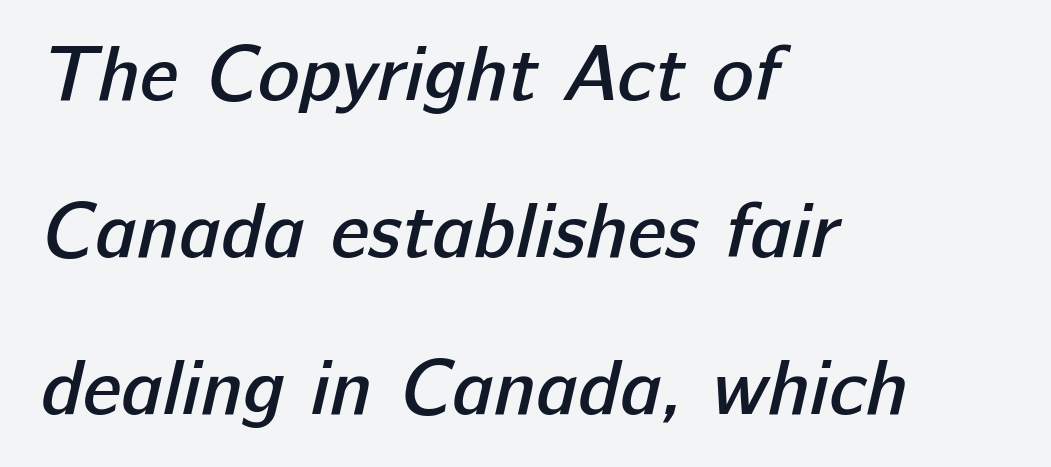
Character widths vary here, with narrow letters taking less room than wide ones. The face used here is a sans, in the tradition of grotesques and geometrics. Beneath every word, the page is bare. Students, this is semibold: more ink than regular, less than bold. Nobody touched the tracking dial on this one. A classic flush-left, rag-right setting is used for this passage.
